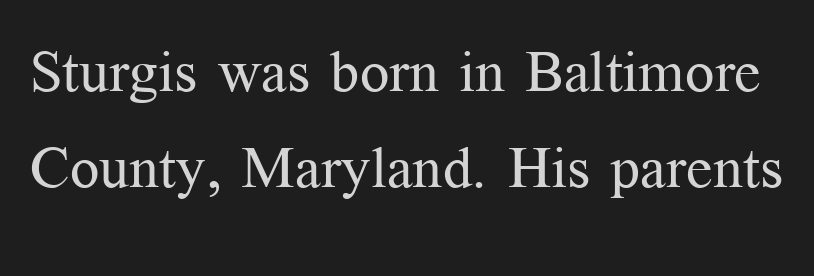
Q: Is the text bold? A: No.
Q: Is the text italic (slanted)? A: No, it is upright.
Q: Is the typeface a serif or a sans-serif typeface? A: Serif.
Q: Is the text underlined? A: No.
Q: Is the spacing between letters normal or unusually wide? A: Normal.
Q: Is the spacing between lines tight, normal or loose? A: Normal.
Q: Width (condensed, normal, or wide)? A: Normal.
Q: Stroke contrast? A: Medium.
Q: x-height? A: Medium.
Q: Monospaced? A: No.
